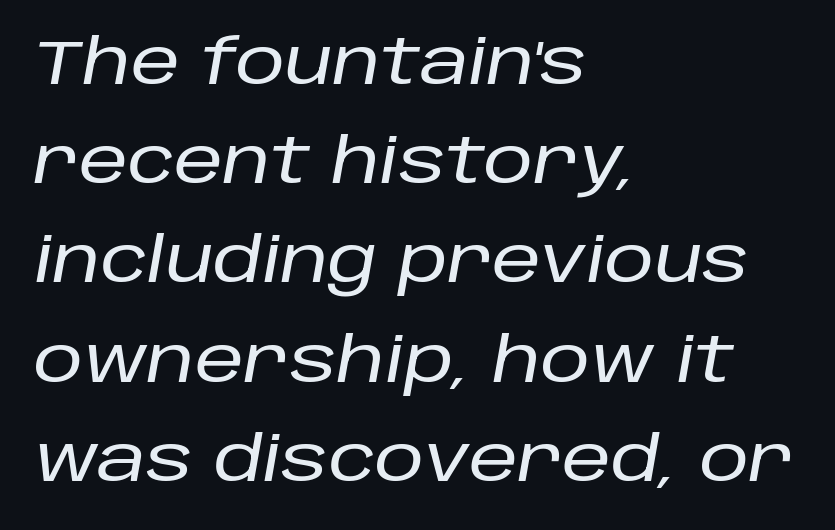
The image shows 62 px text type, italic (leaning right); set left-aligned, normal line spacing (1.6x), normal letter spacing, not underlined; low stroke contrast and a large x-height.
